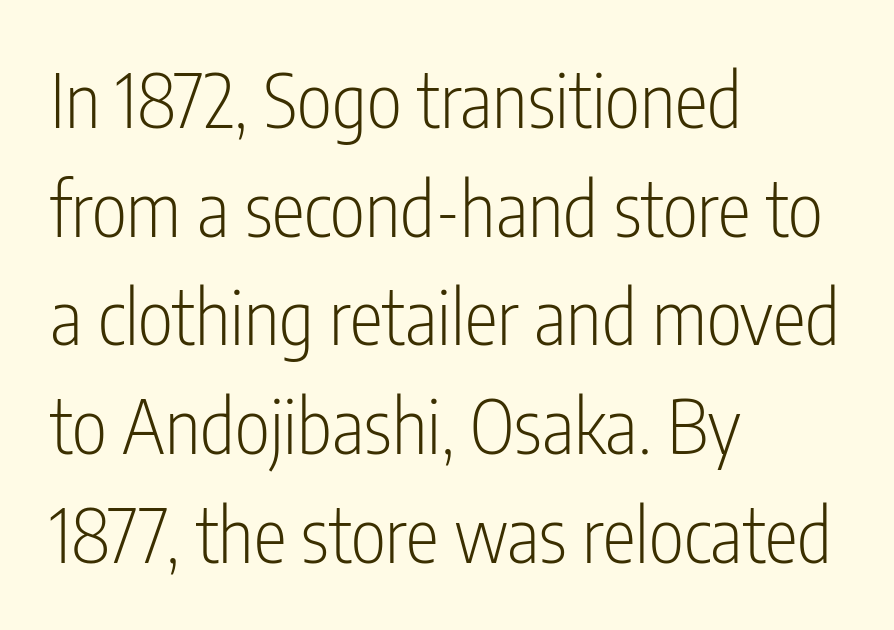
{"serif": "no", "italic": "no", "bold": "no", "weight": "light", "width": "condensed", "stroke_contrast": "low", "x_height": "medium", "monospaced": "no", "underline": "no", "align": "left", "line_spacing": "normal", "line_spacing_ratio": 1.45, "letter_spacing": "normal", "letter_spacing_em": 0.0, "glyph_px": 75}
